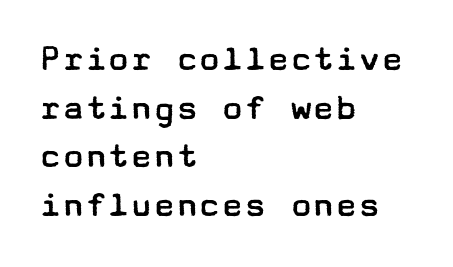
Compared with typical paragraphs, the rows here are spaced about the same. Ascenders rise straight up at ninety degrees. Typographically, this falls in the sans-serif category. Weight class: somewhere from thin through regular. The line texture is even and compact thanks to regular tracking. Each row of text sits above clean, open space.
